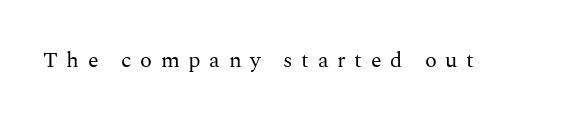
Tracking value appears strongly positive — letters spread wide. The specimen reads as upright at a glance. On a weight scale, this lands at 450 or below. Decoration check: the copy has no underline.
